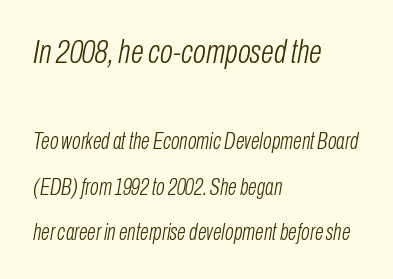
Observe the ordinary spacing: letters are neighbours, not strangers. A light-to-regular cut is what we see here. Which margin do the lines hug? The left one — the right edge is uneven. Slanted lettering throughout. Note the varied advance widths — an 'i' is clearly narrower than an 'm'.
